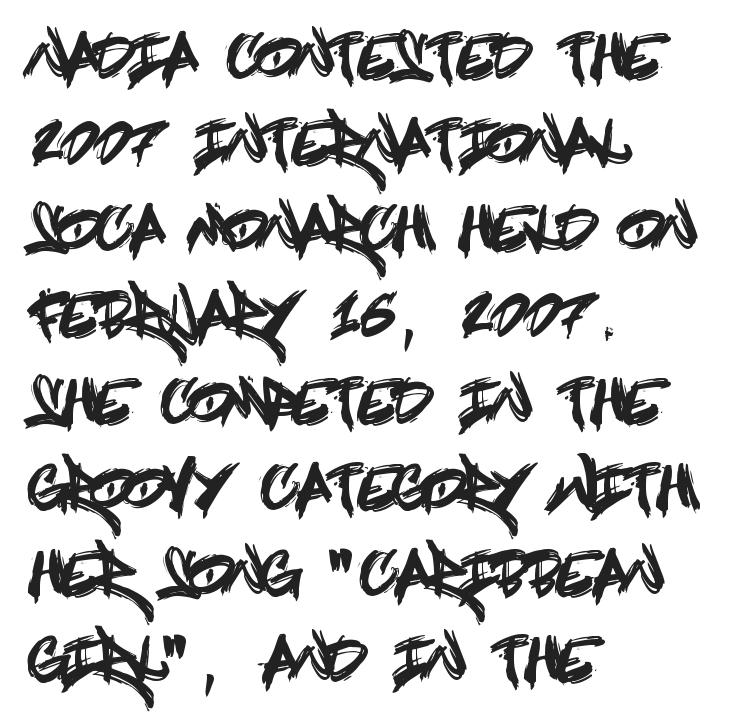
The image shows 59 px condensed sans-serif type; set left-aligned, normal line spacing (1.46x), normal letter spacing, not underlined; a large x-height.
